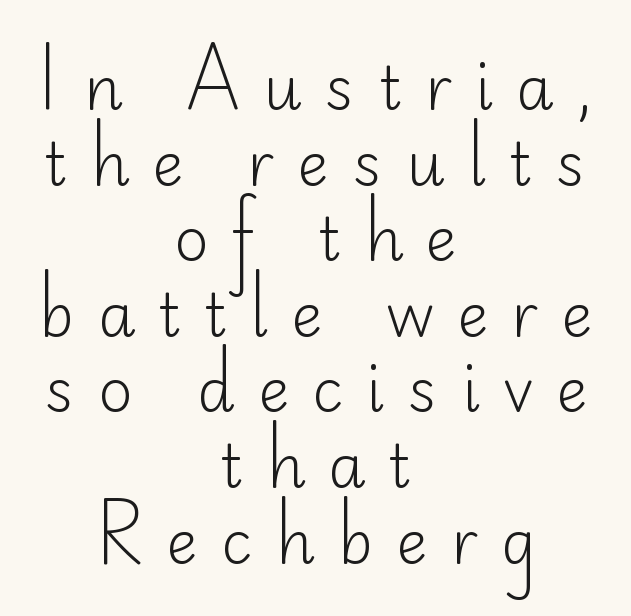
{"serif": "no", "italic": "no", "bold": "no", "weight": "light", "width": "normal", "stroke_contrast": "low", "x_height": "small", "monospaced": "no", "underline": "no", "align": "center", "line_spacing": "normal", "line_spacing_ratio": 1.26, "letter_spacing": "wide", "letter_spacing_em": 0.38, "glyph_px": 60}
